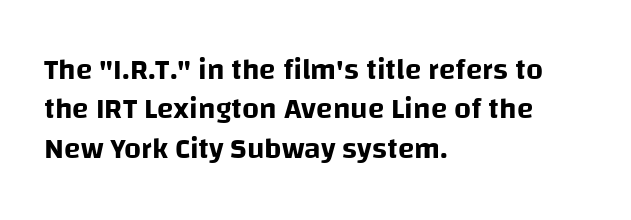
The image shows 30 px sans-serif type, upright; set left-aligned, normal line spacing (1.31x), normal letter spacing, not underlined; low stroke contrast and a large x-height.
